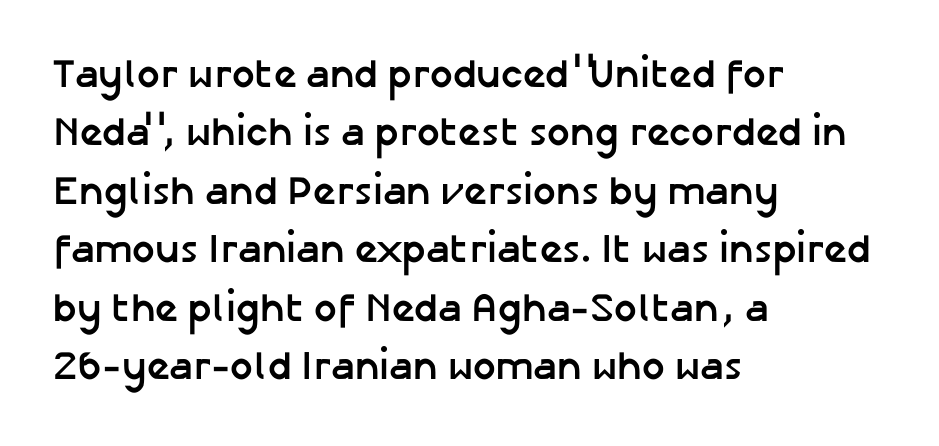
{"serif": "no", "italic": "no", "bold": "yes", "weight": "semibold", "width": "normal", "stroke_contrast": "low", "x_height": "medium", "monospaced": "no", "underline": "no", "align": "left", "line_spacing": "normal", "line_spacing_ratio": 1.46, "letter_spacing": "normal", "letter_spacing_em": 0.0, "glyph_px": 40}
